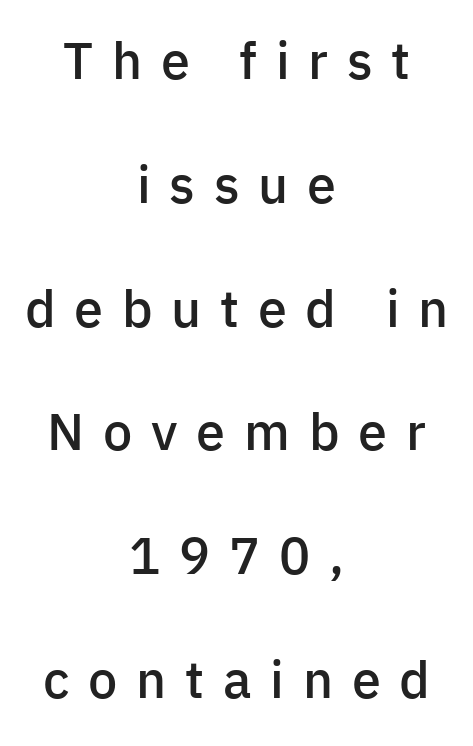
If you drew a line through each stem, it would be perfectly vertical. The designer went with a sans here, leaving each stem footless. Compared with typical body copy, the letter spacing here is much looser. Spacing verdict: proportional, widths tailored to each character.
